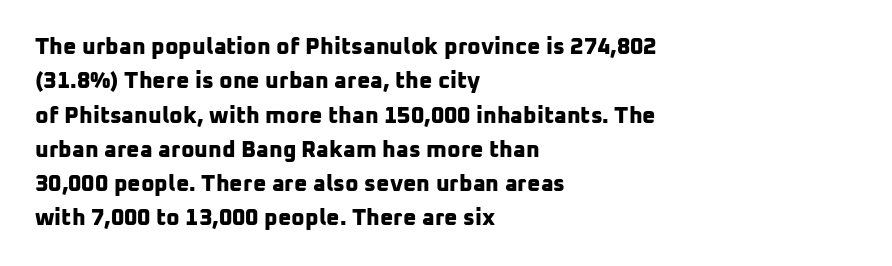
The image shows 23 px bold type; set left-aligned, normal line spacing (1.49x), normal letter spacing, not underlined.
